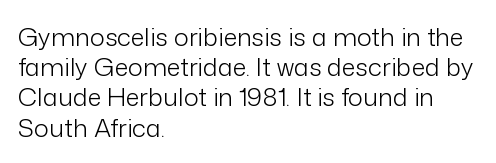
Q: Is the text bold? A: No.
Q: Is the text italic (slanted)? A: No, it is upright.
Q: Is the text underlined? A: No.
Q: How is the paragraph aligned? A: Left-aligned.
Q: Is the spacing between letters normal or unusually wide? A: Normal.
